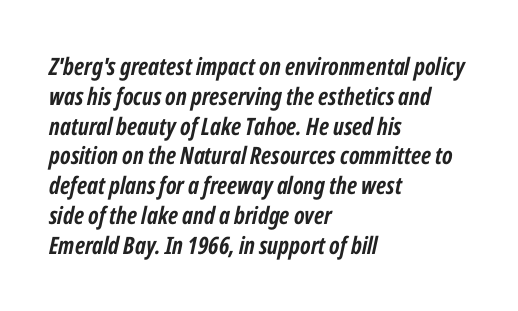
Q: Is the text bold? A: Yes.
Q: Is the text italic (slanted)? A: Yes, it leans right by about 12 degrees.
Q: Is the text underlined? A: No.
Q: How is the paragraph aligned? A: Left-aligned.
Q: Is the spacing between letters normal or unusually wide? A: Normal.
